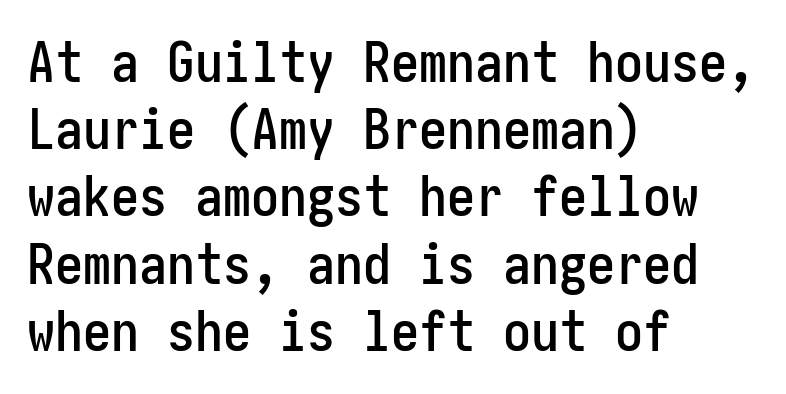
Q: Is the text italic (slanted)? A: No, it is upright.
Q: Is the typeface a serif or a sans-serif typeface? A: Sans-serif.
Q: Is the text underlined? A: No.
Q: How is the paragraph aligned? A: Left-aligned.
Q: Is the spacing between letters normal or unusually wide? A: Normal.
Q: Width (condensed, normal, or wide)? A: Condensed.
Q: Stroke contrast? A: Low.
Q: x-height? A: Medium.
